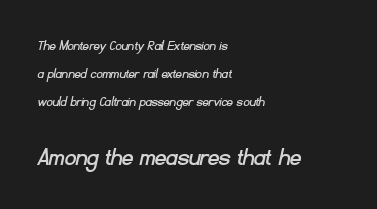
The typesetter chose a ragged-right arrangement here. Caption: upper text group reduced, lower text group enlarged. Is the letter spacing exaggerated? No — it looks like the ordinary default. The foot of each line stays bare and open.
